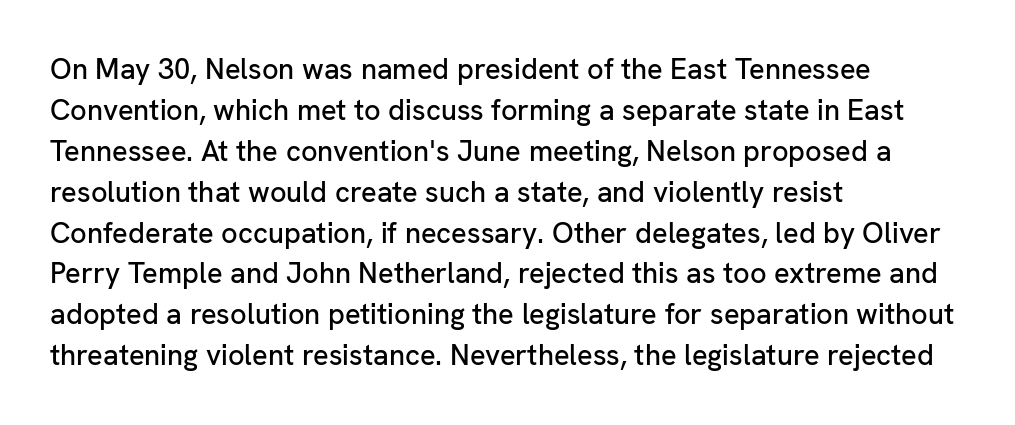
A bare baseline throughout the passage. The block of text has a typical density, with ordinary space between rows. Do the letters lean? They stand straight. The tracking reads as untouched default to a designer's eye.
